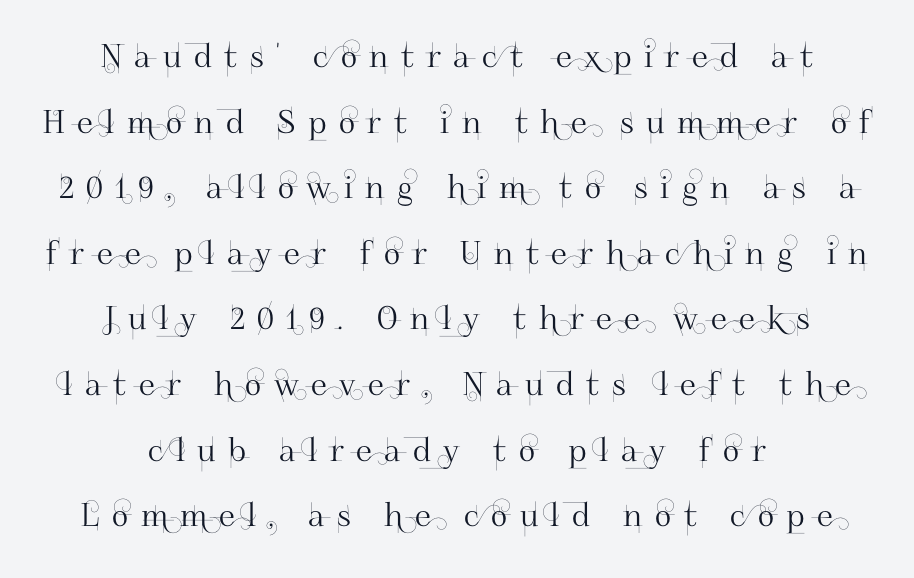
The image shows 32 px sans-serif type, upright; set centered, loose line spacing (2.05x), unusually wide letter spacing (+0.39 em), not underlined; high stroke contrast and a small x-height.
